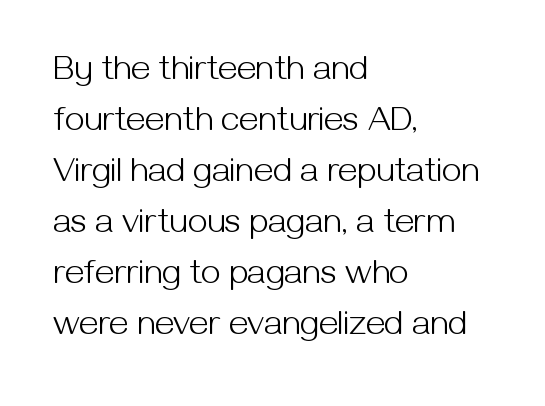
{"serif": "no", "italic": "no", "bold": "no", "weight": "light", "width": "normal", "stroke_contrast": "medium", "x_height": "medium", "monospaced": "no", "underline": "no", "align": "left", "line_spacing": "normal", "line_spacing_ratio": 1.46, "letter_spacing": "normal", "letter_spacing_em": 0.0, "glyph_px": 35}
